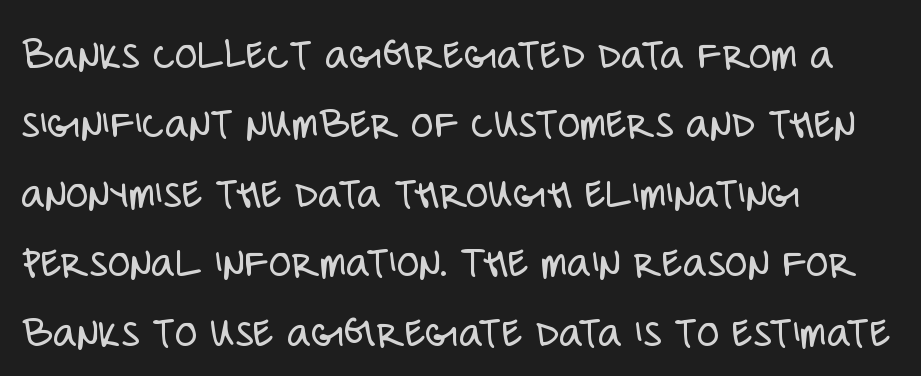
Q: Is the text bold? A: No.
Q: Is the text italic (slanted)? A: No, it is upright.
Q: Is the typeface a serif or a sans-serif typeface? A: Sans-serif.
Q: Is the text underlined? A: No.
Q: How is the paragraph aligned? A: Left-aligned.
Q: Is the spacing between letters normal or unusually wide? A: Normal.
Q: Is the spacing between lines tight, normal or loose? A: Normal.
Q: Width (condensed, normal, or wide)? A: Condensed.
Q: Stroke contrast? A: Low.
Q: x-height? A: Large.
Q: Monospaced? A: No.
